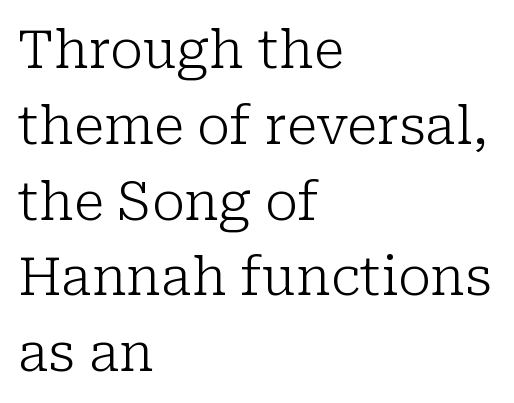
The image shows 53 px light serif type, upright; set left-aligned, normal line spacing (1.43x), normal letter spacing, not underlined; low stroke contrast and a medium x-height.
